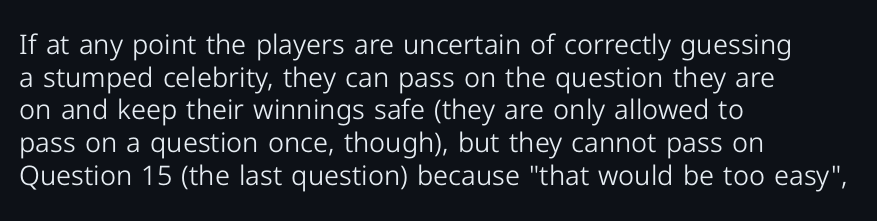
{"italic": "no", "bold": "no", "underline": "no", "align": "left", "line_spacing_ratio": 1.21, "letter_spacing": "normal", "letter_spacing_em": 0.0, "glyph_px": 27}
